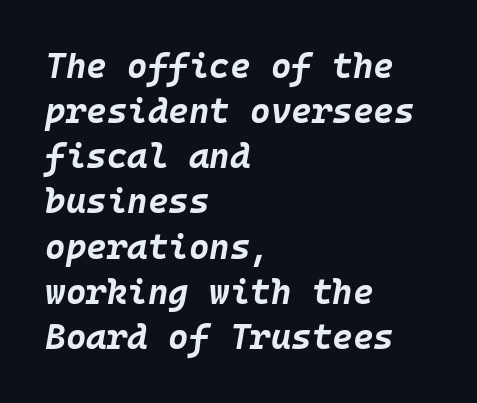
{"italic": "yes", "lean": "right", "slant_degrees": 10, "bold": "yes", "weight": "bold", "width": "normal", "stroke_contrast": "low", "x_height": "large", "monospaced": "yes", "underline": "no", "align": "left", "line_spacing": "normal", "line_spacing_ratio": 1.29, "letter_spacing": "normal", "letter_spacing_em": 0.0, "glyph_px": 35}
